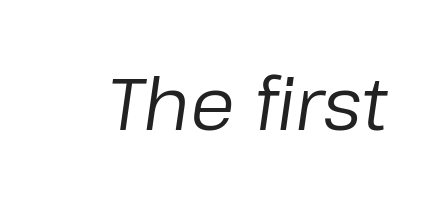
The image shows 73 px regular-weight type, italic (leaning right); set normal letter spacing, not underlined; low stroke contrast and a medium x-height.
